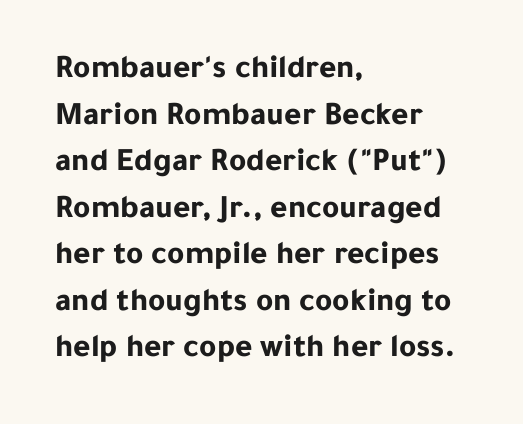
{"serif": "no", "italic": "no", "bold": "yes", "weight": "bold", "width": "normal", "stroke_contrast": "low", "x_height": "medium", "monospaced": "no", "underline": "no", "align": "left", "line_spacing": "normal", "line_spacing_ratio": 1.41, "letter_spacing": "normal", "letter_spacing_em": 0.0, "glyph_px": 33}
